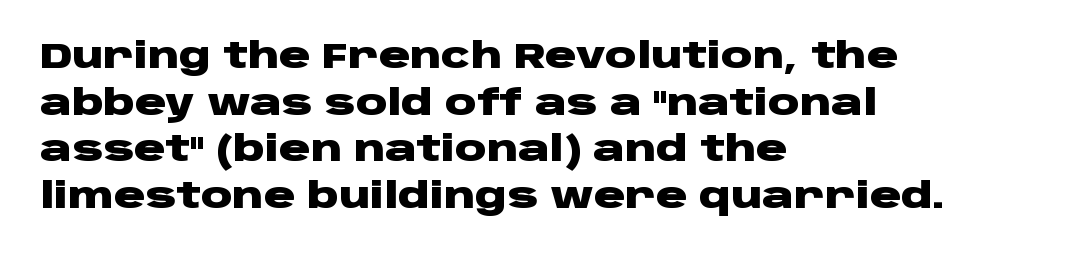
The image shows 35 px heavy, wide sans-serif type, upright; set left-aligned, normal line spacing (1.33x), normal letter spacing, not underlined; low stroke contrast and a large x-height.
